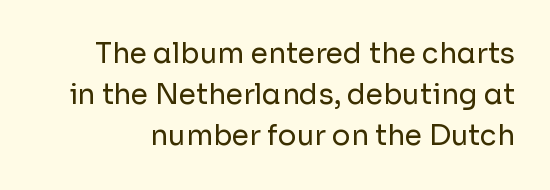
To sum up the face: it is a sans, with no serifs. Whoever set this chose a conventional vertical rhythm. The rendering uses natural spacing where letterforms have individual widths. The string is rendered with underlining switched off. Weight class: somewhere from thin through regular.
